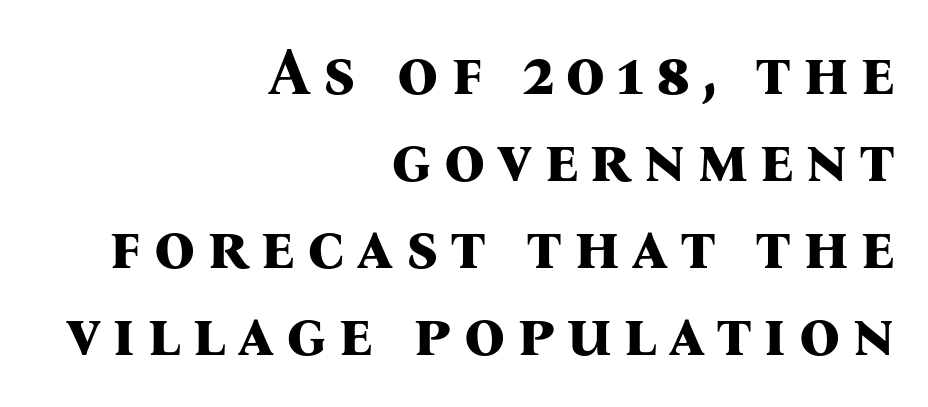
A roman cut, with each character standing at attention. The glyphs have the mass of a bold cut. This sample is right-justified, so line beginnings fall wherever the words allow. The passage shown is typed in a proportional face where columns would drift. Anything drawn beneath the words? Only blank space.
